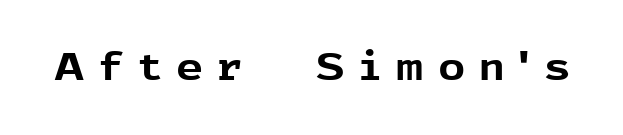
{"serif": "no", "italic": "no", "bold": "yes", "weight": "bold", "width": "normal", "x_height": "medium", "monospaced": "no", "underline": "no", "letter_spacing": "wide", "letter_spacing_em": 0.36, "glyph_px": 38}
